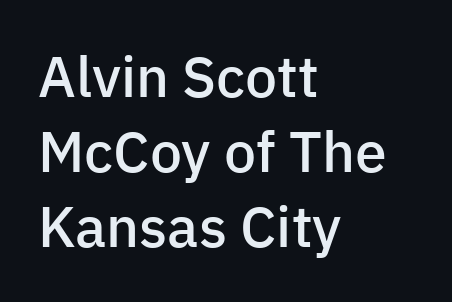
Grotesque or geometric, the face here clearly has no serifs. Each word holds together tightly as a unit, with standard inter-letter gaps. Do the characters align in a grid? No, the font is proportional. What weight is shown? A semibold, between regular and bold. Check the space under the baseline: it is left empty.
